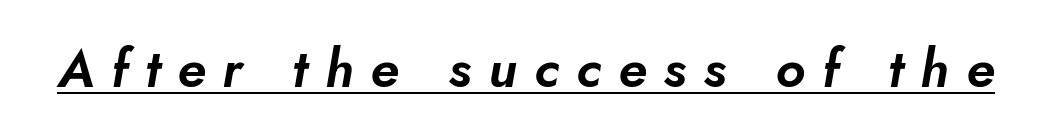
The image shows 53 px text type, italic (leaning right); set unusually wide letter spacing (+0.32 em), underlined; low stroke contrast and a small x-height.
